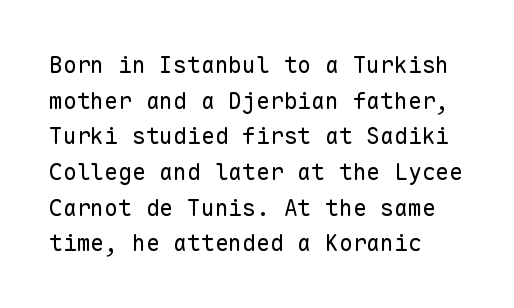
Q: Is the text bold? A: No.
Q: Is the text italic (slanted)? A: No, it is upright.
Q: Is the text underlined? A: No.
Q: How is the paragraph aligned? A: Left-aligned.
Q: Is the spacing between letters normal or unusually wide? A: Normal.
Q: Is the spacing between lines tight, normal or loose? A: Normal.
